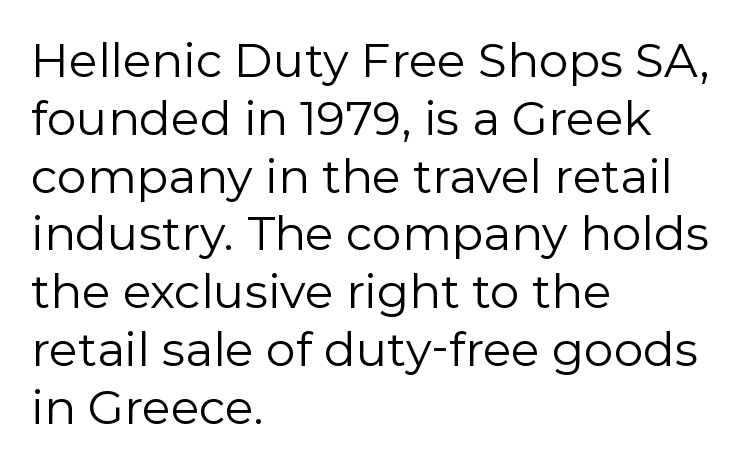
{"serif": "no", "italic": "no", "bold": "no", "weight": "regular", "width": "normal", "stroke_contrast": "low", "x_height": "medium", "monospaced": "no", "underline": "no", "align": "left", "line_spacing_ratio": 1.23, "letter_spacing": "normal", "letter_spacing_em": 0.0, "glyph_px": 47}
